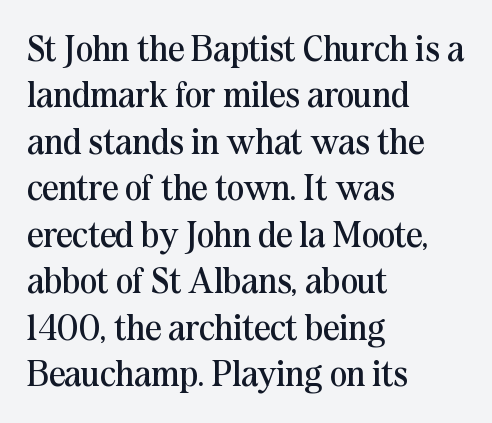
Every stem runs plumb, perpendicular to the baseline. Line spacing here is normal. This rendering uses left alignment, leaving the right contour irregular. No word sits above an underline. You could not count columns in this text — the font is proportionally spaced.
